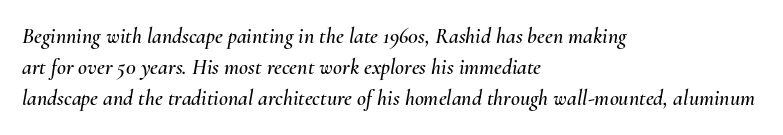
Q: Is the text italic (slanted)? A: Yes, it leans right by about 10 degrees.
Q: Is the text underlined? A: No.
Q: How is the paragraph aligned? A: Left-aligned.
Q: Is the spacing between letters normal or unusually wide? A: Normal.
Q: Is the spacing between lines tight, normal or loose? A: Normal.
